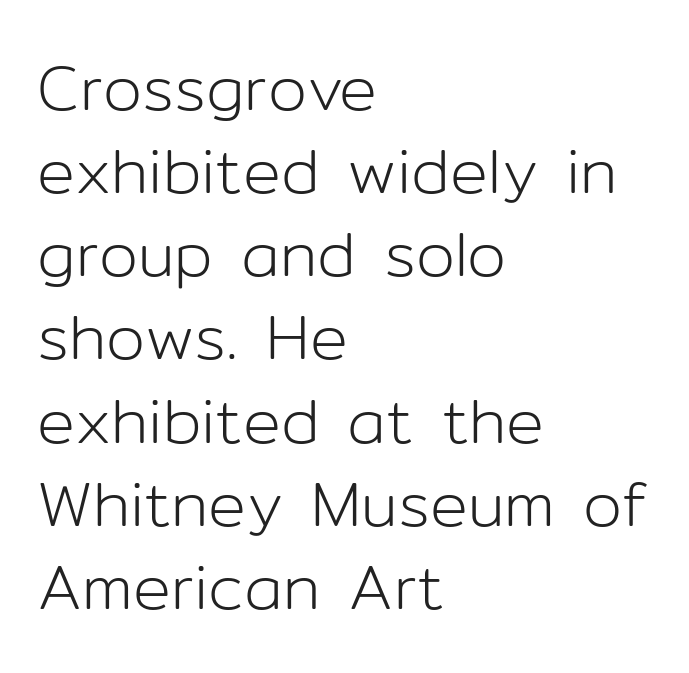
{"serif": "no", "italic": "no", "bold": "no", "weight": "light", "width": "normal", "stroke_contrast": "low", "x_height": "medium", "monospaced": "no", "underline": "no", "align": "left", "line_spacing": "normal", "line_spacing_ratio": 1.32, "letter_spacing": "normal", "letter_spacing_em": 0.0, "glyph_px": 63}
